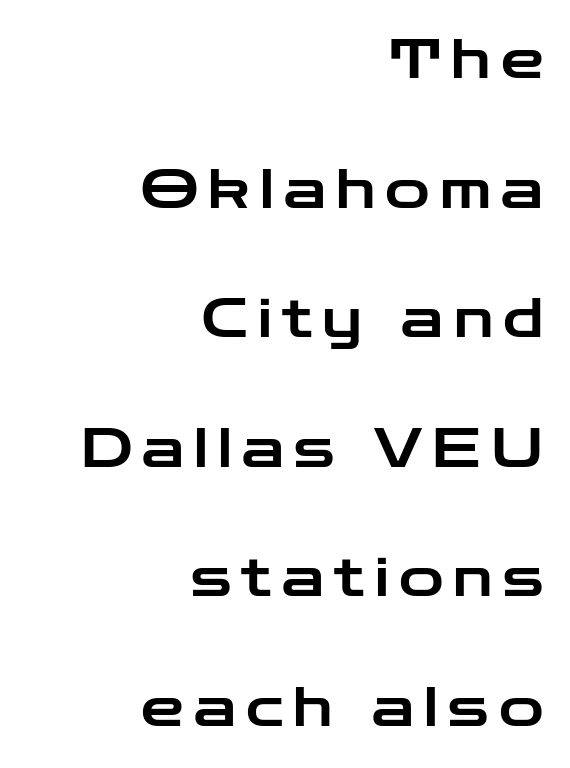
{"serif": "no", "italic": "no", "width": "wide", "stroke_contrast": "low", "x_height": "medium", "monospaced": "no", "underline": "no", "align": "right", "line_spacing": "loose", "line_spacing_ratio": 2.4, "glyph_px": 54}
